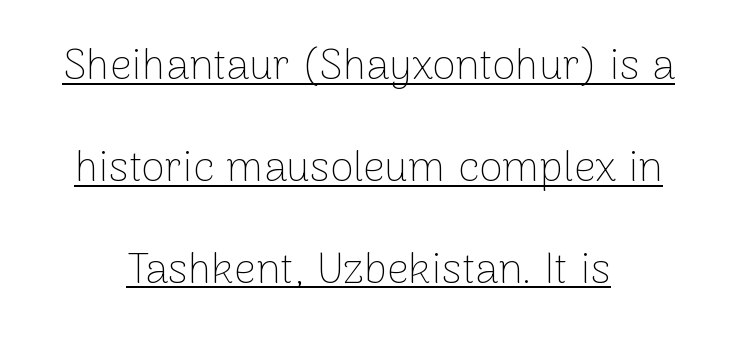
The image shows 43 px thin sans-serif type, upright; set centered, loose line spacing (2.37x), normal letter spacing, underlined; low stroke contrast and a medium x-height.
